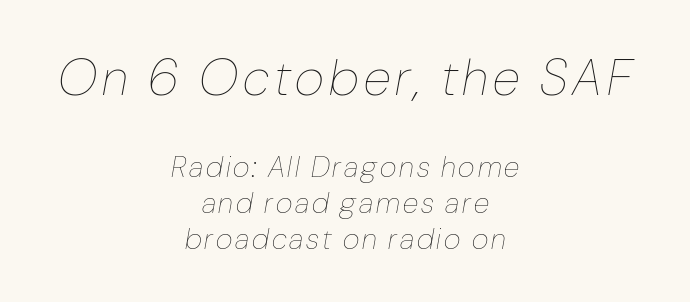
Q: Is the text bold? A: No.
Q: Is the text italic (slanted)? A: Yes, it leans right by about 10 degrees.
Q: Is the text underlined? A: No.
Q: How is the paragraph aligned? A: Centered.
Q: Which block of text is set in a larger size, the first (top) or the second (bottom)? A: The first (top) one.
Q: Width (condensed, normal, or wide)? A: Condensed.
Q: Stroke contrast? A: Low.
Q: x-height? A: Medium.
Q: Monospaced? A: No.
